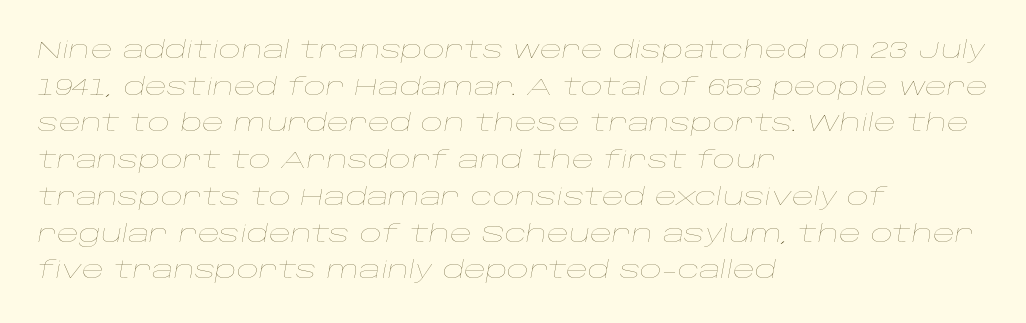
{"italic": "yes", "lean": "right", "slant_degrees": 10, "bold": "no", "underline": "no", "align": "left", "line_spacing": "normal", "line_spacing_ratio": 1.53, "letter_spacing": "normal", "letter_spacing_em": 0.0, "glyph_px": 24}
